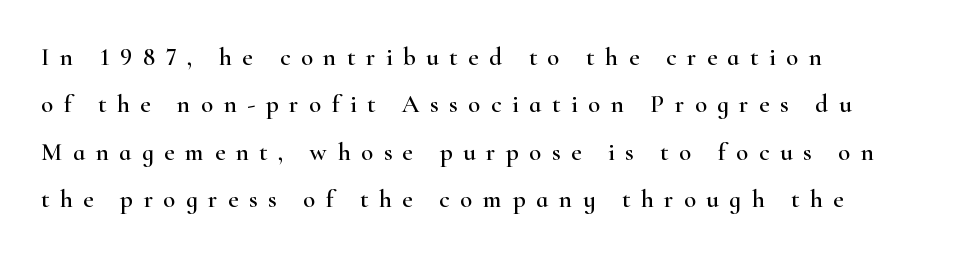
If you drew a ruler down the left edge, every line would touch it. No italicization has been applied; the sample stays upright. The baseline area is clear. What's the leading like? Stretched, with rows far apart. What stands out about the letter spacing? Its width — letters are far apart.
